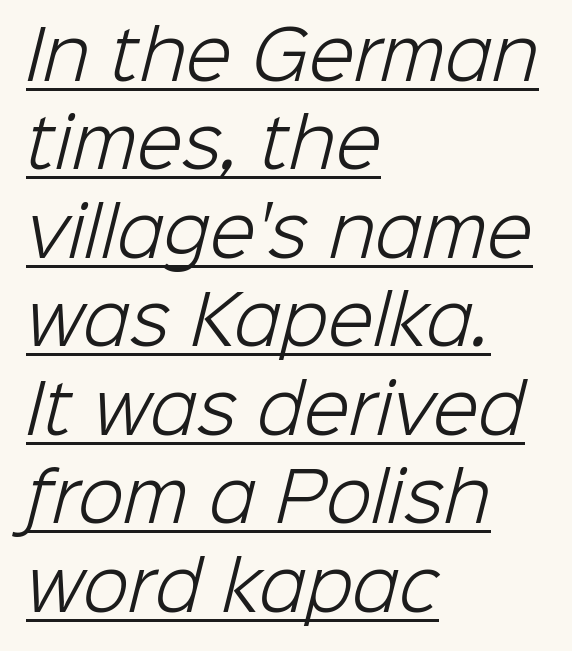
Is the letter spacing exaggerated? No — it looks like the ordinary default. Heft: none added — not bold. The text block is weighted toward the left margin, trailing off unevenly rightward. The passage shown is typeset with a sans-serif family. Do the characters align in a grid? No, the font is proportional. The glyphs are accompanied by a horizontal stroke just below them.
